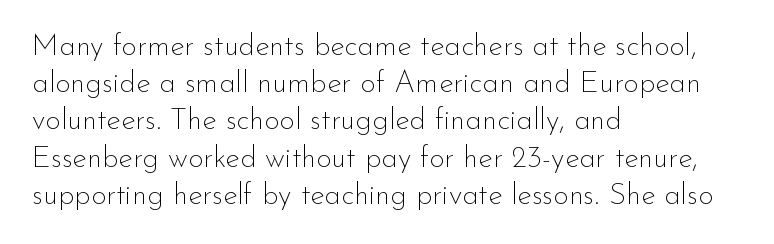
Teacher's note: observe the even left margin — that is flush-left alignment. The lettering holds an erect, upright posture throughout. These lines are rendered in a variable-pitch font. The strokes are not fattened; the text isn't bold.
